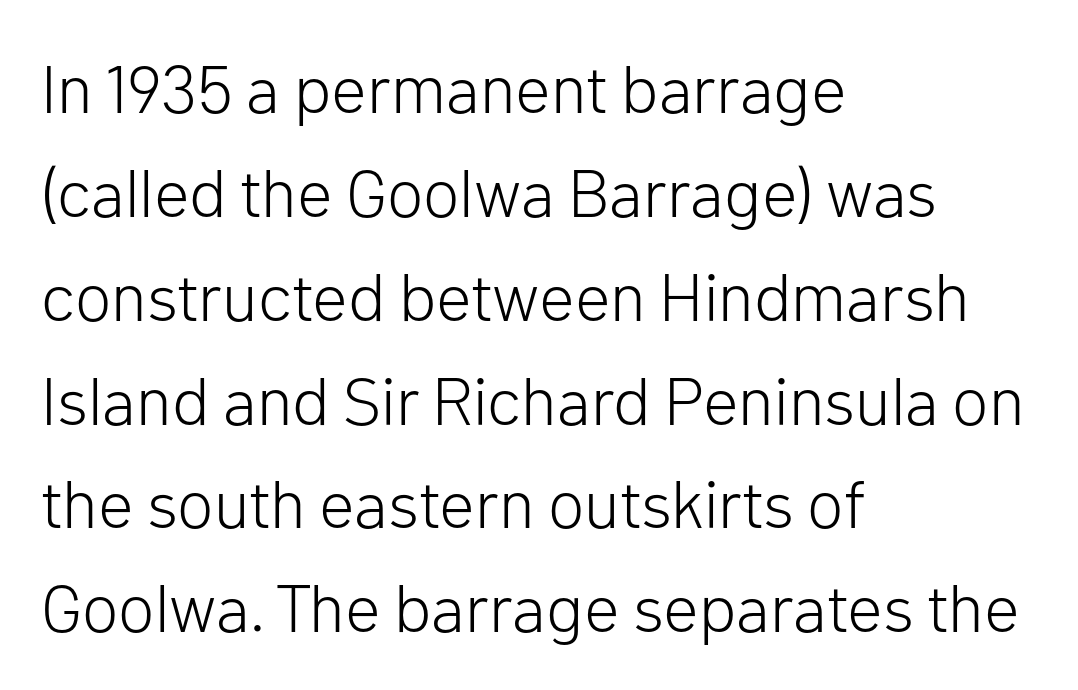
The zone under the glyphs is completely vacant. If you drew a line through each stem, it would be perfectly vertical. Nobody touched the tracking dial on this one. Weight: not bold — regular or lighter. Regarding serifs, this sample does without them. The vertical gap from one line to the next is medium.
